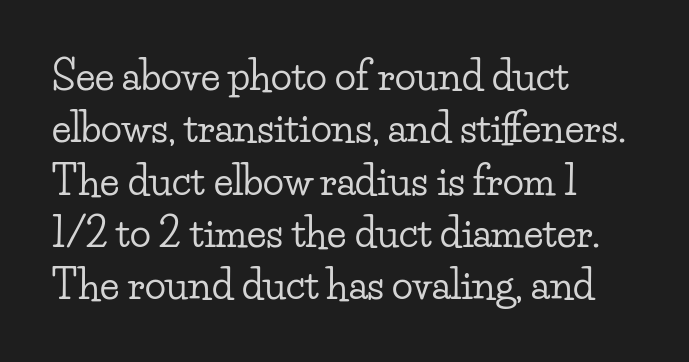
Inter-character spacing is left at the font's built-in metrics. Upright lettering throughout. Unlike a clean sans, this face finishes its strokes with serifs. Left-aligned paragraph, ragged on the right. Character widths vary here, with narrow letters taking less room than wide ones. Type without underlining.
